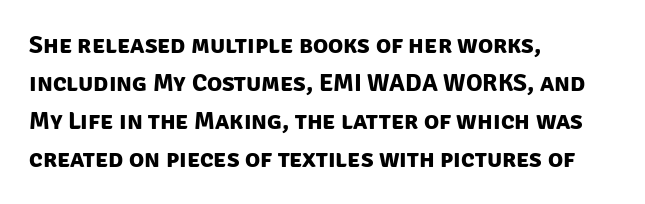
Q: Is the text bold? A: Yes.
Q: Is the text underlined? A: No.
Q: How is the paragraph aligned? A: Left-aligned.
Q: Is the spacing between letters normal or unusually wide? A: Normal.
Q: Is the spacing between lines tight, normal or loose? A: Normal.
